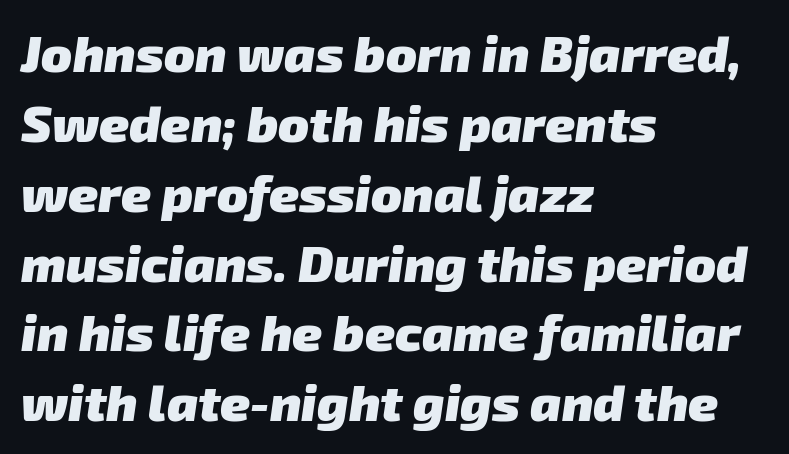
The image shows 51 px heavy sans-serif type; set left-aligned, normal line spacing (1.37x), normal letter spacing, not underlined; low stroke contrast and a medium x-height.
